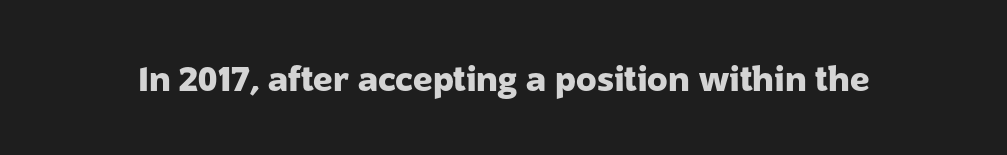
The type sits square on the baseline with zero lean. The face used here has the dense, thick strokes of a bold. Descenders hang freely into open space. The passage shown has conventional tracking throughout. The type family on display is of the sans-serif kind. Think of a printed novel: that variable character pitch is what you see here.
